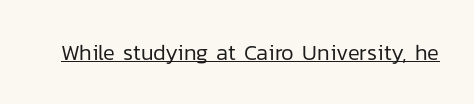
{"italic": "no", "bold": "no", "underline": "yes", "letter_spacing": "normal", "letter_spacing_em": 0.0, "glyph_px": 22}
